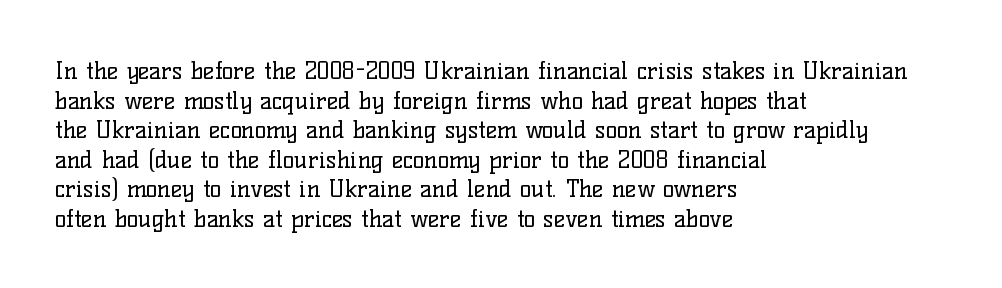
Words appear dense and cohesive because spacing is normal. Stem width sits at or under what a default text font uses. Honestly, there is no underline to notice here at all. The lettering stays uniformly vertical, giving the passage a roman look.
